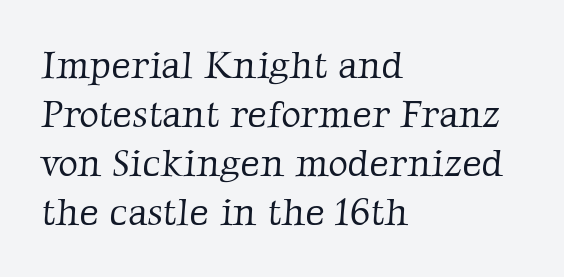
{"serif": "yes", "bold": "no", "weight": "light", "width": "normal", "stroke_contrast": "low", "x_height": "medium", "monospaced": "no", "underline": "no", "align": "left", "line_spacing": "normal", "line_spacing_ratio": 1.29, "letter_spacing": "normal", "letter_spacing_em": 0.0, "glyph_px": 38}
